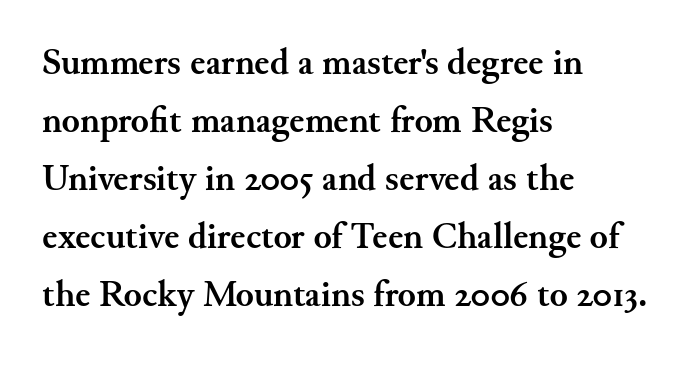
The image shows 37 px semibold serif type, upright; set left-aligned, normal line spacing (1.57x), normal letter spacing, not underlined; medium stroke contrast and a small x-height.
